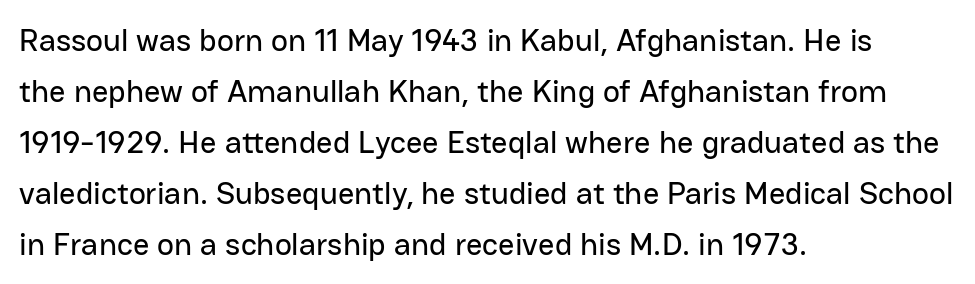
The image shows 32 px sans-serif type, upright; set left-aligned, normal line spacing (1.59x), normal letter spacing, not underlined; low stroke contrast and a medium x-height.
